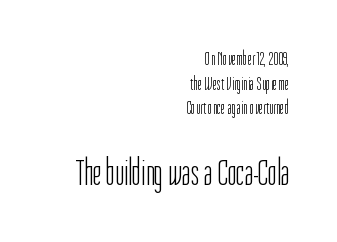
The image shows 38 px light, condensed sans-serif type, upright; set right-aligned, normal line spacing (1.29x), normal letter spacing, not underlined; the second (bottom) block is 2.0x larger; low stroke contrast and a medium x-height.
